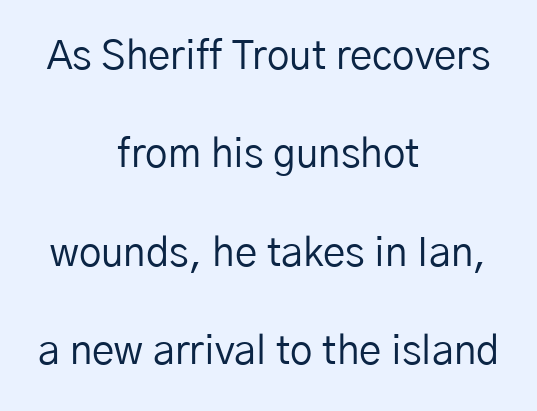
The image shows 40 px regular-weight sans-serif type, upright; set centered, loose line spacing (2.46x), normal letter spacing, not underlined; low stroke contrast and a medium x-height.
